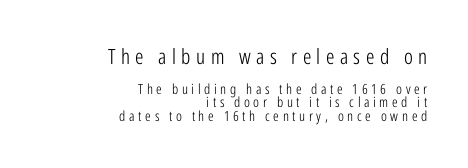
{"italic": "no", "bold": "no", "underline": "no", "align": "right", "line_spacing": "tight", "line_spacing_ratio": 0.99, "letter_spacing": "wide", "letter_spacing_em": 0.26, "larger_block": "first", "size_ratio": 1.5, "glyph_px": 21}
